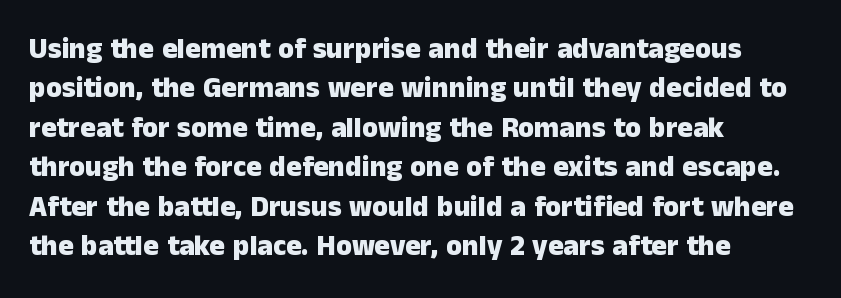
Q: Is the text bold? A: Yes.
Q: Is the text italic (slanted)? A: No, it is upright.
Q: Is the typeface a serif or a sans-serif typeface? A: Sans-serif.
Q: Is the text underlined? A: No.
Q: How is the paragraph aligned? A: Left-aligned.
Q: Is the spacing between letters normal or unusually wide? A: Normal.
Q: Is the spacing between lines tight, normal or loose? A: Normal.
Q: Width (condensed, normal, or wide)? A: Normal.
Q: Stroke contrast? A: Low.
Q: x-height? A: Medium.
Q: Monospaced? A: No.
